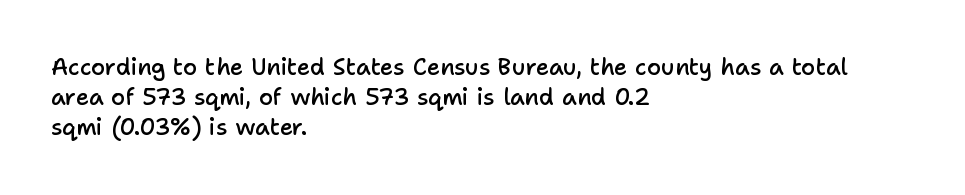
{"italic": "no", "bold": "semi", "underline": "no", "align": "left", "line_spacing": "normal", "line_spacing_ratio": 1.31, "letter_spacing": "normal", "letter_spacing_em": 0.0, "glyph_px": 23}
